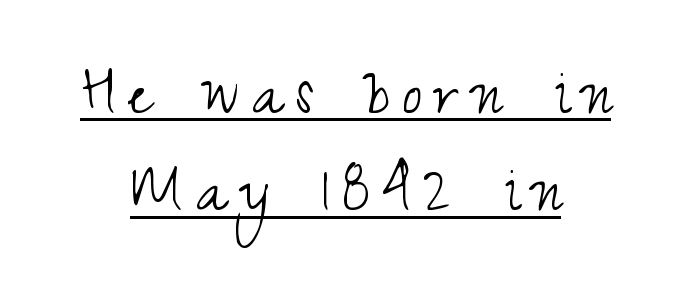
The image shows 70 px light, condensed sans-serif type, upright; set centered, normal line spacing (1.39x), underlined; medium stroke contrast and a small x-height.
